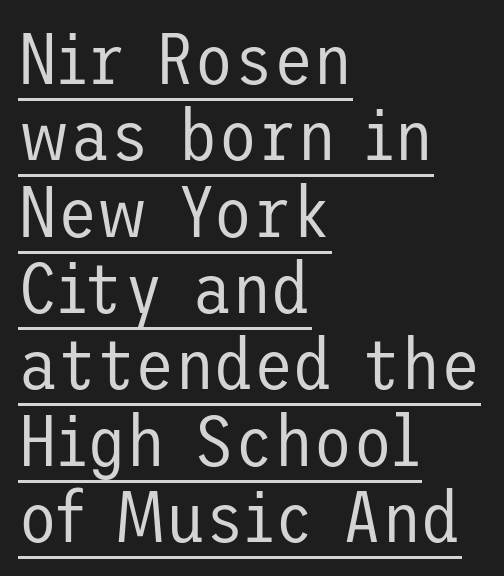
Is there any slant? The stems are plumb. Short and long lines alike share a common starting point at left. Is this a sans? Yes — the strokes have no serifs. The words here are underlined. The weight tops out at a normal text grade.
